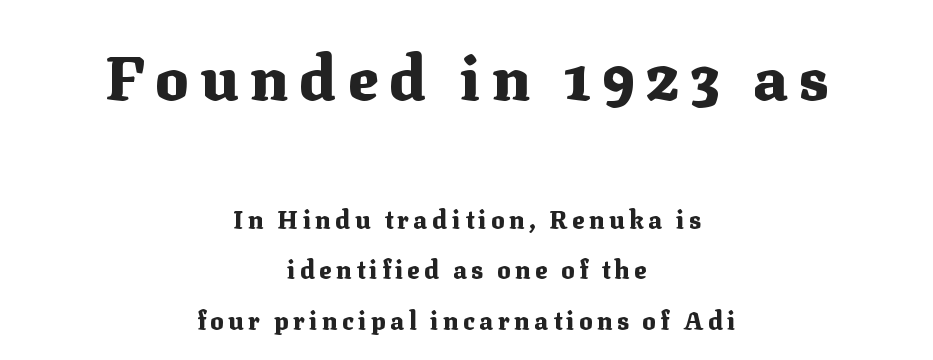
Q: Is the text bold? A: Yes.
Q: Is the text italic (slanted)? A: No, it is upright.
Q: Is the typeface a serif or a sans-serif typeface? A: Serif.
Q: Is the text underlined? A: No.
Q: How is the paragraph aligned? A: Centered.
Q: Is the spacing between lines tight, normal or loose? A: Loose.
Q: Which block of text is set in a larger size, the first (top) or the second (bottom)? A: The first (top) one.
Q: Width (condensed, normal, or wide)? A: Normal.
Q: Stroke contrast? A: Medium.
Q: x-height? A: Medium.
Q: Monospaced? A: No.
